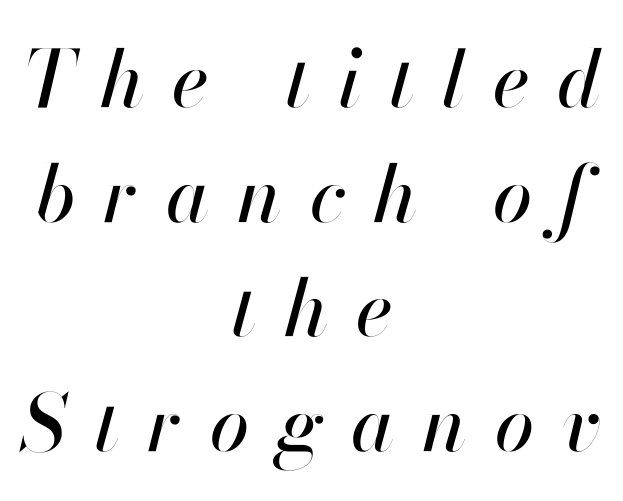
Q: Is the text italic (slanted)? A: Yes, it leans right by about 13 degrees.
Q: Is the text underlined? A: No.
Q: How is the paragraph aligned? A: Centered.
Q: Is the spacing between letters normal or unusually wide? A: Unusually wide.
Q: Is the spacing between lines tight, normal or loose? A: Normal.
Q: Width (condensed, normal, or wide)? A: Normal.
Q: Stroke contrast? A: High.
Q: x-height? A: Small.
Q: Monospaced? A: No.
